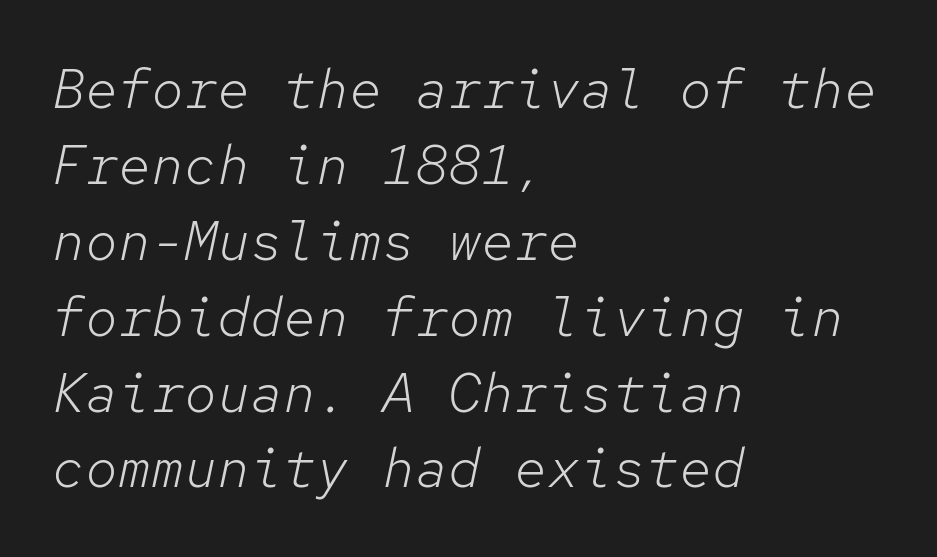
{"italic": "yes", "lean": "right", "slant_degrees": 12, "bold": "no", "weight": "light", "width": "normal", "stroke_contrast": "low", "x_height": "medium", "monospaced": "yes", "underline": "no", "align": "left", "line_spacing": "normal", "line_spacing_ratio": 1.38, "letter_spacing": "normal", "letter_spacing_em": 0.0, "glyph_px": 55}
